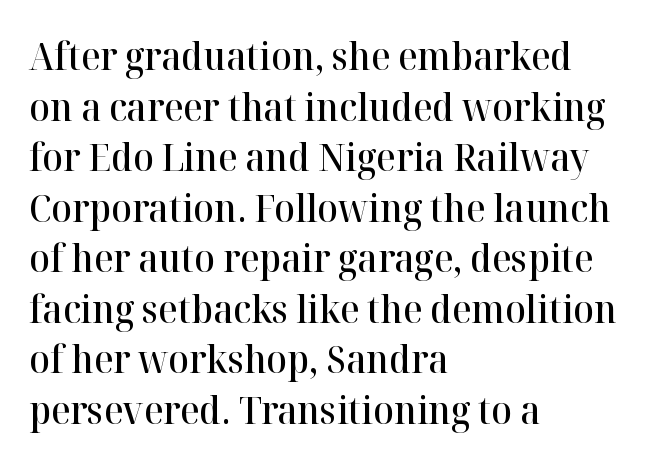
Q: Is the text bold? A: Semi-bold.
Q: Is the text italic (slanted)? A: No, it is upright.
Q: Is the typeface a serif or a sans-serif typeface? A: Serif.
Q: Is the text underlined? A: No.
Q: How is the paragraph aligned? A: Left-aligned.
Q: Is the spacing between letters normal or unusually wide? A: Normal.
Q: Is the spacing between lines tight, normal or loose? A: Normal.
Q: Width (condensed, normal, or wide)? A: Normal.
Q: Stroke contrast? A: High.
Q: x-height? A: Medium.
Q: Monospaced? A: No.
